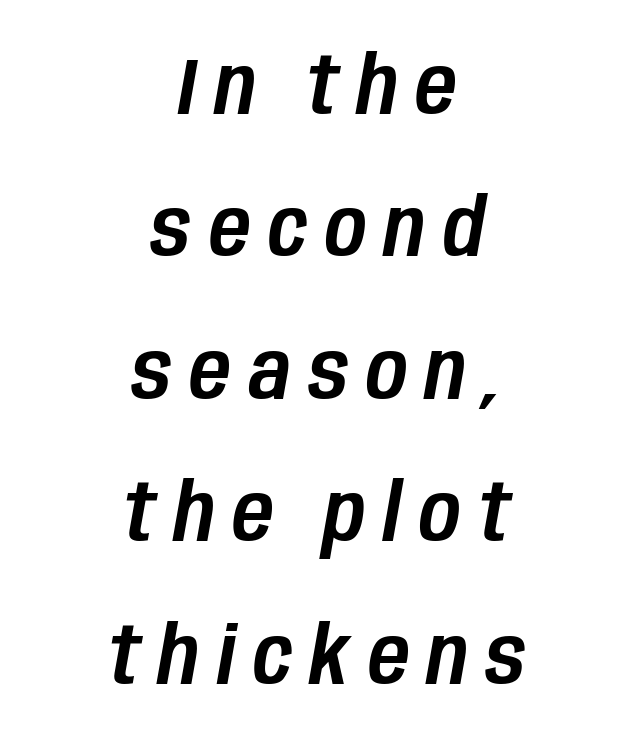
{"italic": "yes", "lean": "right", "slant_degrees": 10, "width": "condensed", "stroke_contrast": "low", "x_height": "large", "monospaced": "no", "underline": "no", "align": "center", "line_spacing_ratio": 1.78, "letter_spacing": "wide", "letter_spacing_em": 0.22, "glyph_px": 80}
